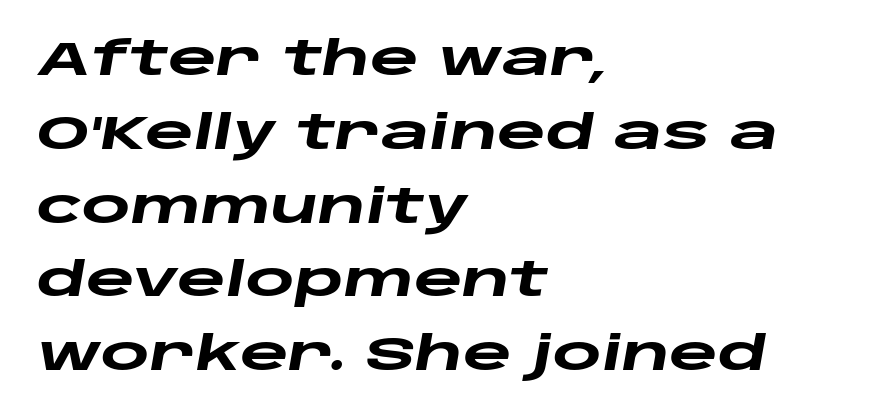
{"italic": "yes", "lean": "right", "slant_degrees": 10, "bold": "yes", "weight": "heavy", "width": "wide", "stroke_contrast": "low", "x_height": "large", "monospaced": "no", "underline": "no", "align": "left", "line_spacing": "normal", "line_spacing_ratio": 1.57, "letter_spacing": "normal", "letter_spacing_em": 0.0, "glyph_px": 47}
